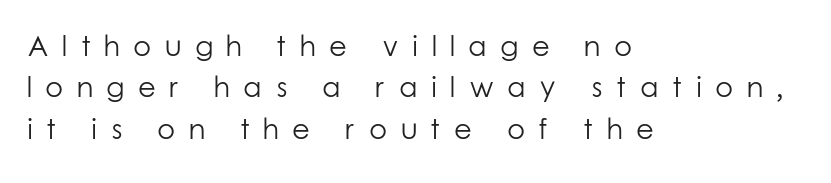
{"serif": "no", "italic": "no", "bold": "no", "weight": "light", "width": "normal", "stroke_contrast": "low", "x_height": "medium", "monospaced": "no", "underline": "no", "align": "left", "line_spacing": "normal", "line_spacing_ratio": 1.43, "letter_spacing": "wide", "letter_spacing_em": 0.46, "glyph_px": 29}
